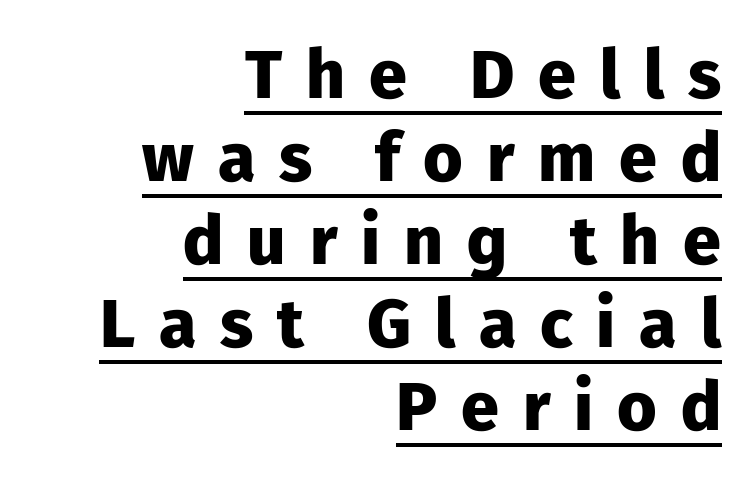
The image shows 68 px heavy sans-serif type, upright; set right-aligned, line spacing 1.22x, unusually wide letter spacing (+0.35 em), underlined; low stroke contrast and a medium x-height.
